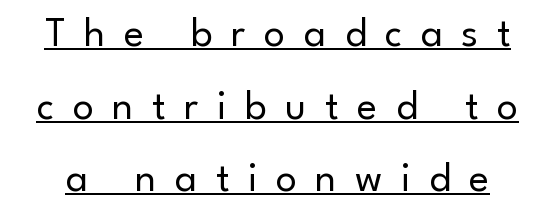
Each letter's strokes conclude bluntly, with no projecting serifs. Check the space under the baseline: a stroke is drawn there. Think of a printed novel: that variable character pitch is what you see here. The font's upright variant was chosen for this text. On a weight scale, this lands at 450 or below. Caption: expanded tracking, letters set apart.
